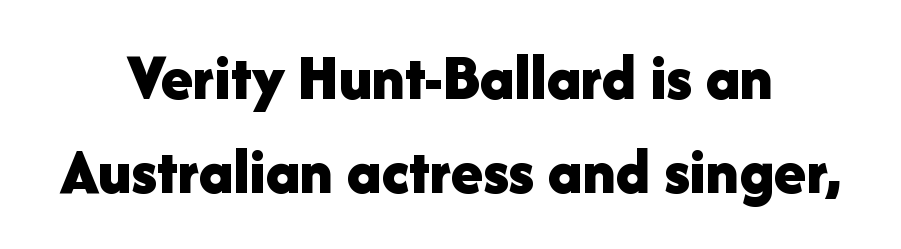
The line-height multiplier appears to be the usual default. A student would call this center alignment; a typographer would say set centered. Does the lettering tilt? It doesn't — this is upright. The face used here is proportionally spaced, like ordinary book or web type. A sans-serif font was chosen for this passage. You'd pick this weight for a headline — it's a proper bold.
